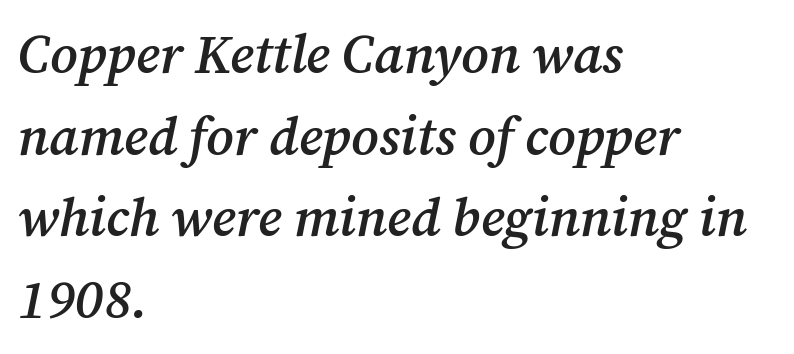
The image shows 53 px semibold serif type, italic (leaning right); set left-aligned, normal line spacing (1.54x), normal letter spacing, not underlined; medium stroke contrast and a medium x-height.
